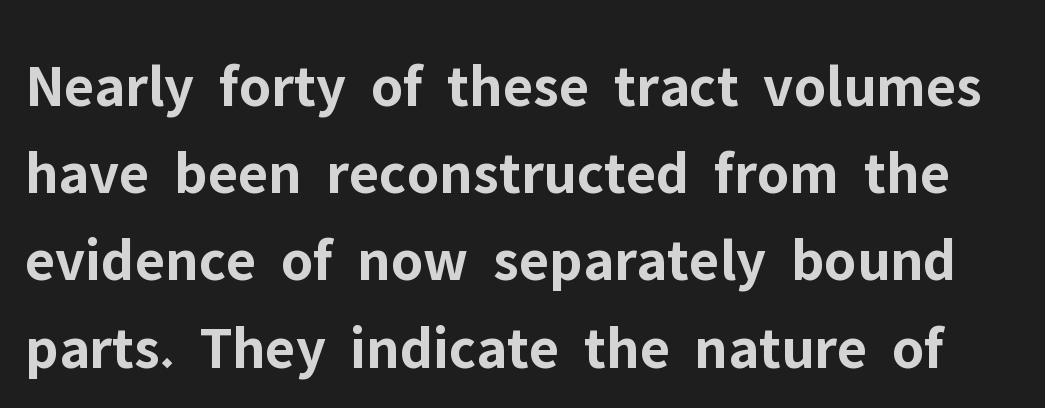
The characters look thick and weighty, a clear bold. Students, observe: this is what conventionally led text looks like. Is this a fixed-width face? No — the glyphs have proportional, varying widths. The type is set solid horizontally, with unmodified tracking.
